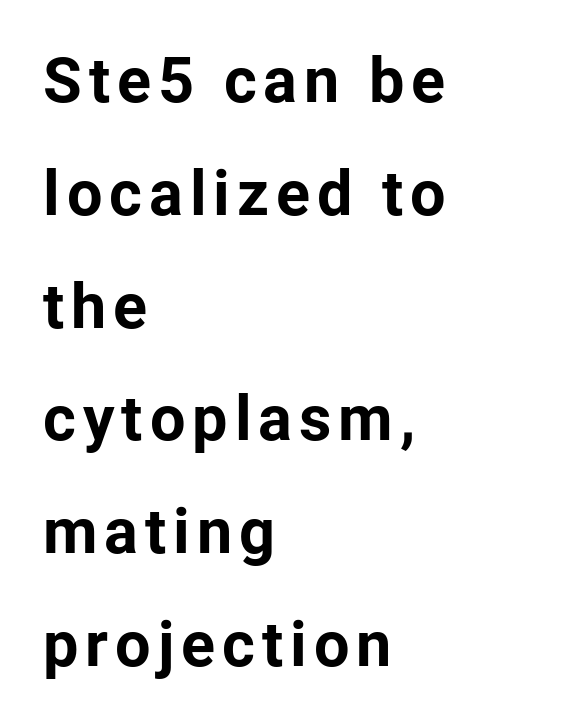
The axis of the letterforms is exactly vertical. Grotesque or geometric, the face here clearly has no serifs. The face used here is proportionally spaced, like ordinary book or web type. A dark, heavy texture on the line: the type is bold. Letters rest on an invisible, unmarked baseline. Typeset ragged right — the left edge is the straight one.
